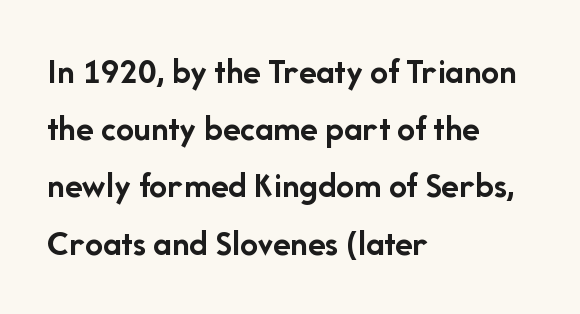
The image shows 36 px semibold sans-serif type, upright; set left-aligned, normal line spacing (1.59x), normal letter spacing, not underlined; low stroke contrast and a medium x-height.
